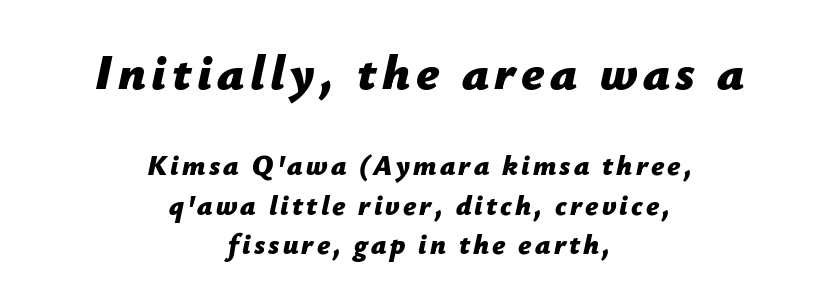
{"italic": "yes", "lean": "right", "slant_degrees": 12, "bold": "yes", "weight": "bold", "width": "normal", "stroke_contrast": "low", "x_height": "medium", "monospaced": "no", "underline": "no", "align": "center", "line_spacing": "normal", "line_spacing_ratio": 1.41, "larger_block": "first", "size_ratio": 1.75, "glyph_px": 49}
